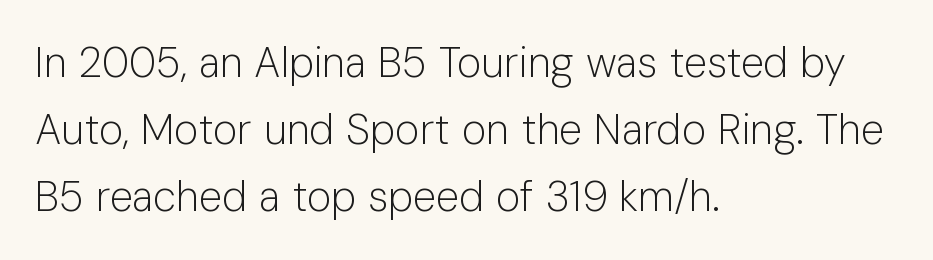
Q: Is the text bold? A: No.
Q: Is the text italic (slanted)? A: No, it is upright.
Q: Is the typeface a serif or a sans-serif typeface? A: Sans-serif.
Q: Is the text underlined? A: No.
Q: How is the paragraph aligned? A: Left-aligned.
Q: Is the spacing between letters normal or unusually wide? A: Normal.
Q: Is the spacing between lines tight, normal or loose? A: Normal.
Q: Width (condensed, normal, or wide)? A: Normal.
Q: Stroke contrast? A: Low.
Q: x-height? A: Medium.
Q: Monospaced? A: No.
